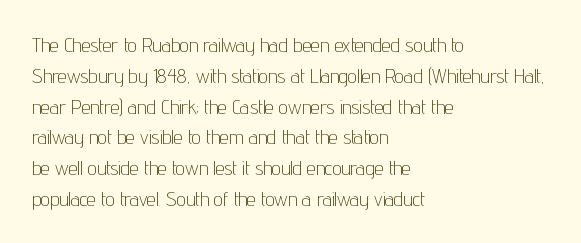
{"italic": "no", "bold": "no", "underline": "no", "align": "left", "line_spacing": "normal", "line_spacing_ratio": 1.54, "letter_spacing": "normal", "letter_spacing_em": 0.0, "glyph_px": 20}
